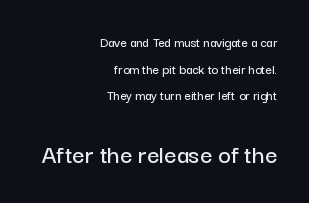
Q: Is the text italic (slanted)? A: No, it is upright.
Q: Is the text underlined? A: No.
Q: How is the paragraph aligned? A: Right-aligned.
Q: Is the spacing between letters normal or unusually wide? A: Normal.
Q: Is the spacing between lines tight, normal or loose? A: Loose.
Q: Which block of text is set in a larger size, the first (top) or the second (bottom)? A: The second (bottom) one.
